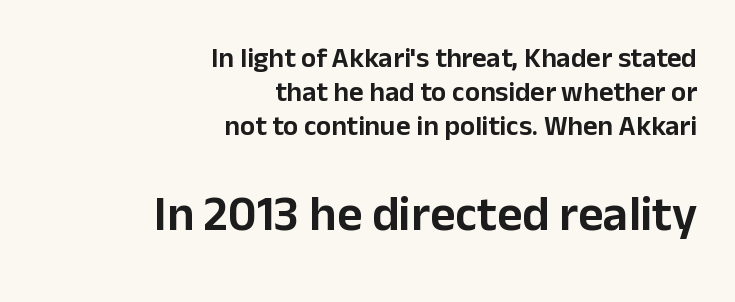
Each letter keeps its own natural width here, so spacing adapts to shape. What kind of face is this? One without serifs — a sans. The paragraph has a hard right edge and a soft left edge. Only glyphs here, with clear space below each row.
